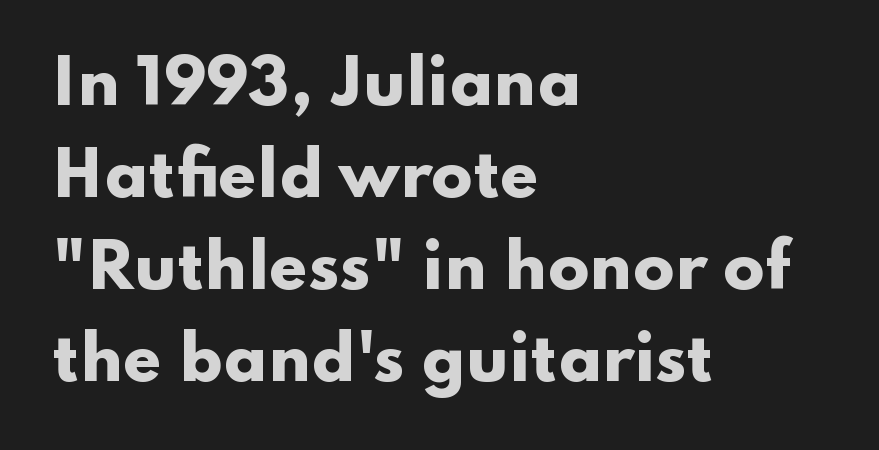
Q: Is the text bold? A: Yes.
Q: Is the text italic (slanted)? A: No, it is upright.
Q: Is the typeface a serif or a sans-serif typeface? A: Sans-serif.
Q: Is the text underlined? A: No.
Q: How is the paragraph aligned? A: Left-aligned.
Q: Is the spacing between letters normal or unusually wide? A: Normal.
Q: Is the spacing between lines tight, normal or loose? A: Normal.
Q: Width (condensed, normal, or wide)? A: Wide.
Q: Stroke contrast? A: Low.
Q: x-height? A: Small.
Q: Monospaced? A: No.
